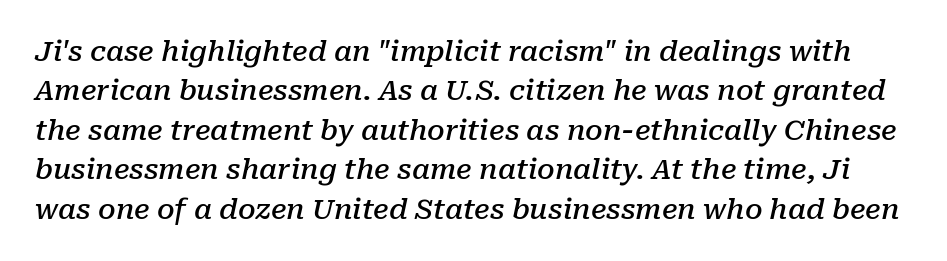
Honestly, the row spacing looks completely unremarkable. Letter spacing: default. The glyphs are unaccompanied by any horizontal stroke below them. A semibold gives these letters moderate extra thickness, short of bold. Italic: yes, the glyphs are oblique.
